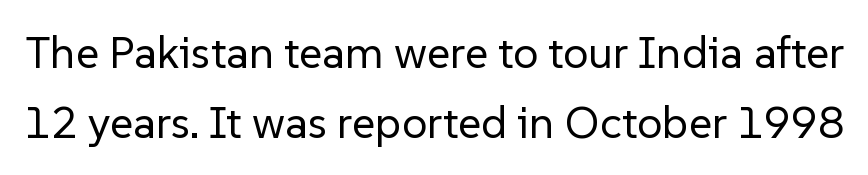
The image shows 45 px regular-weight sans-serif type, upright; set normal line spacing (1.56x), normal letter spacing, not underlined; low stroke contrast and a medium x-height.
